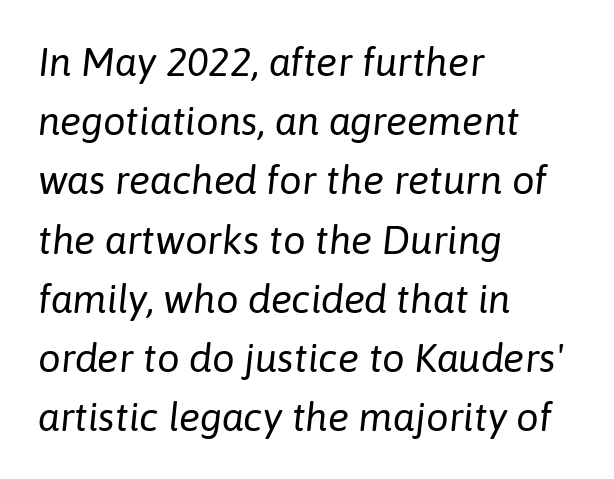
Q: Is the text bold? A: No.
Q: Is the text italic (slanted)? A: Yes, it leans right by about 6 degrees.
Q: Is the text underlined? A: No.
Q: How is the paragraph aligned? A: Left-aligned.
Q: Is the spacing between letters normal or unusually wide? A: Normal.
Q: Is the spacing between lines tight, normal or loose? A: Normal.
Q: Width (condensed, normal, or wide)? A: Normal.
Q: Stroke contrast? A: Low.
Q: x-height? A: Medium.
Q: Monospaced? A: No.
